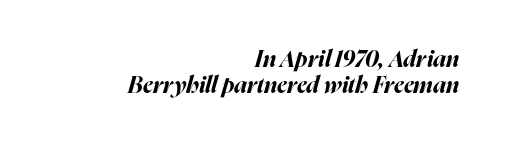
The compositor pushed each line to the right boundary. The whole block is typeset with a tilt. The face used here is rendered with its standard letterfit. The baseline area is clear.
